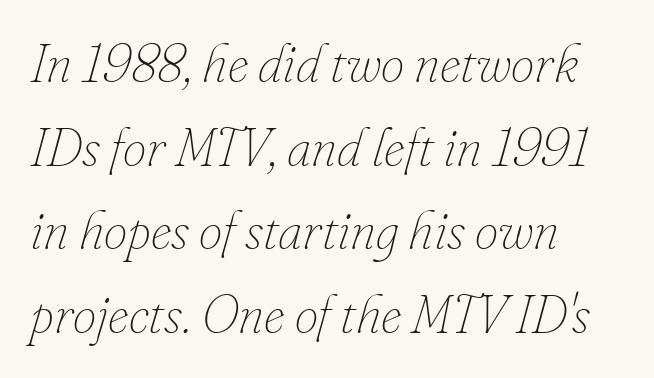
{"italic": "yes", "lean": "right", "slant_degrees": 16, "bold": "no", "weight": "thin", "width": "normal", "stroke_contrast": "low", "x_height": "small", "monospaced": "no", "underline": "no", "align": "left", "line_spacing": "normal", "line_spacing_ratio": 1.58, "letter_spacing": "normal", "letter_spacing_em": 0.0, "glyph_px": 53}
